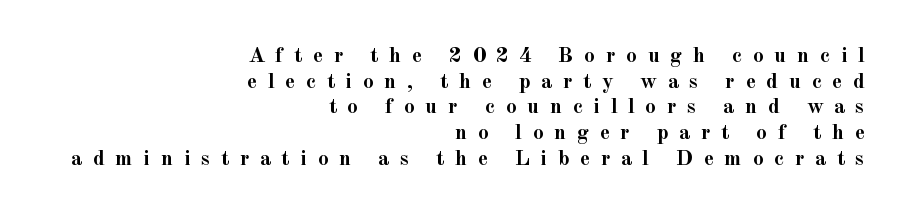
Q: Is the text bold? A: Yes.
Q: Is the text italic (slanted)? A: No, it is upright.
Q: Is the text underlined? A: No.
Q: How is the paragraph aligned? A: Right-aligned.
Q: Is the spacing between letters normal or unusually wide? A: Unusually wide.
